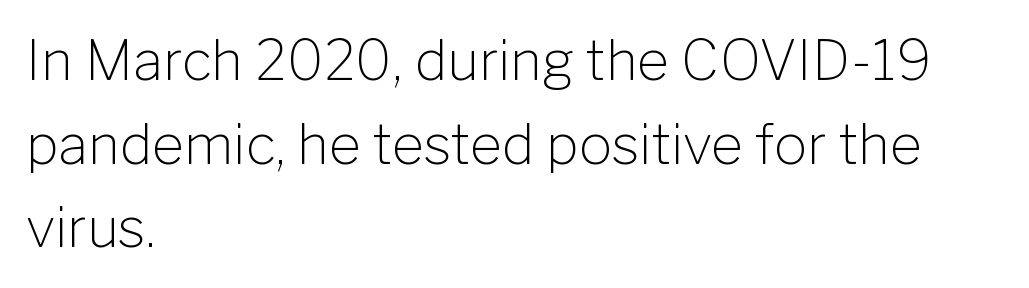
No extra ink here — the face is not bold. In terms of leading, this rendering sits right in the middle. The designer went with a sans here, leaving each stem footless. The lines are quadded left. A typesetter would call this zero additional tracking.
